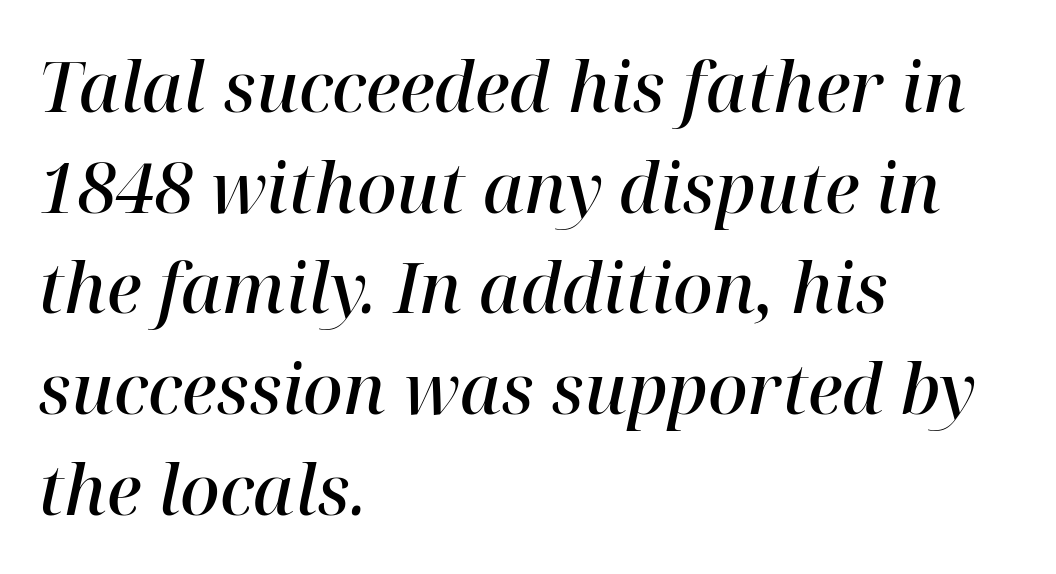
The image shows 69 px semibold serif type, italic (leaning right); set left-aligned, normal line spacing (1.46x), normal letter spacing, not underlined; high stroke contrast and a medium x-height.
